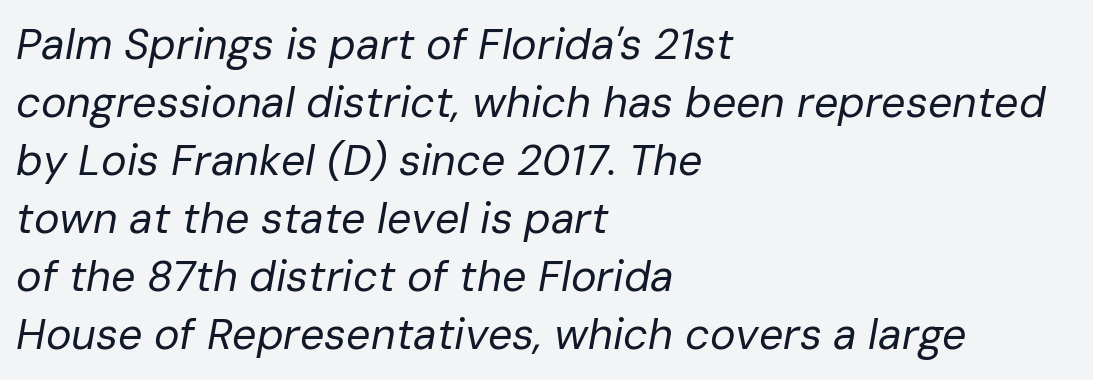
Q: Is the text bold? A: No.
Q: Is the text italic (slanted)? A: Yes, it leans right by about 10 degrees.
Q: Is the text underlined? A: No.
Q: How is the paragraph aligned? A: Left-aligned.
Q: Is the spacing between letters normal or unusually wide? A: Normal.
Q: Is the spacing between lines tight, normal or loose? A: Normal.
Q: Width (condensed, normal, or wide)? A: Normal.
Q: Stroke contrast? A: Low.
Q: x-height? A: Medium.
Q: Monospaced? A: No.
